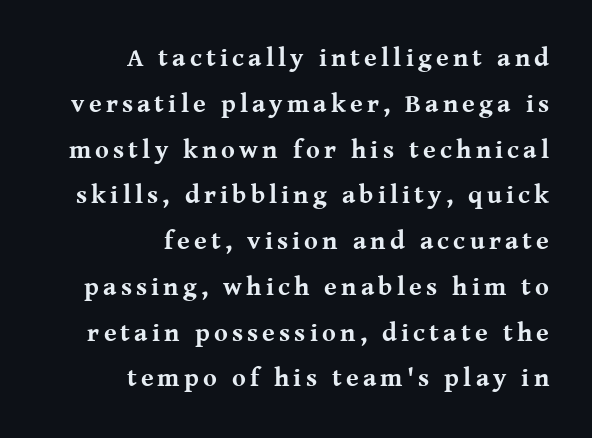
The image shows 26 px bold type, upright; set right-aligned, line spacing 1.76x, not underlined.
